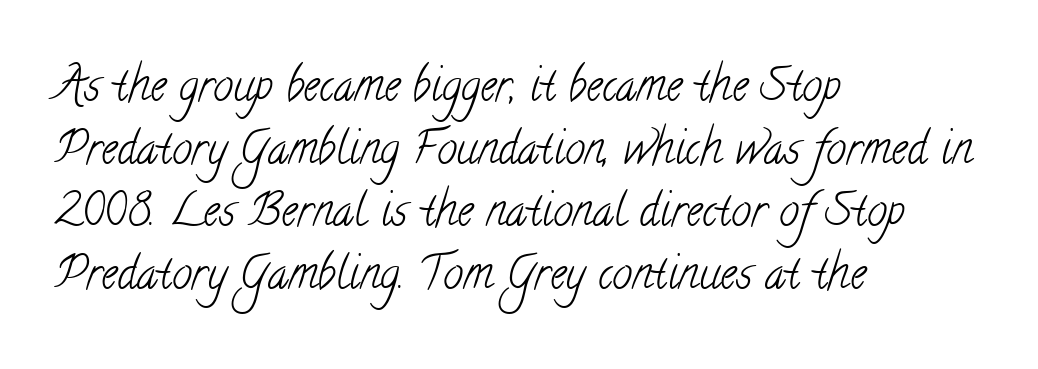
The image shows 45 px light, condensed serif type; set left-aligned, normal line spacing (1.39x), normal letter spacing, not underlined; low stroke contrast and a small x-height.
